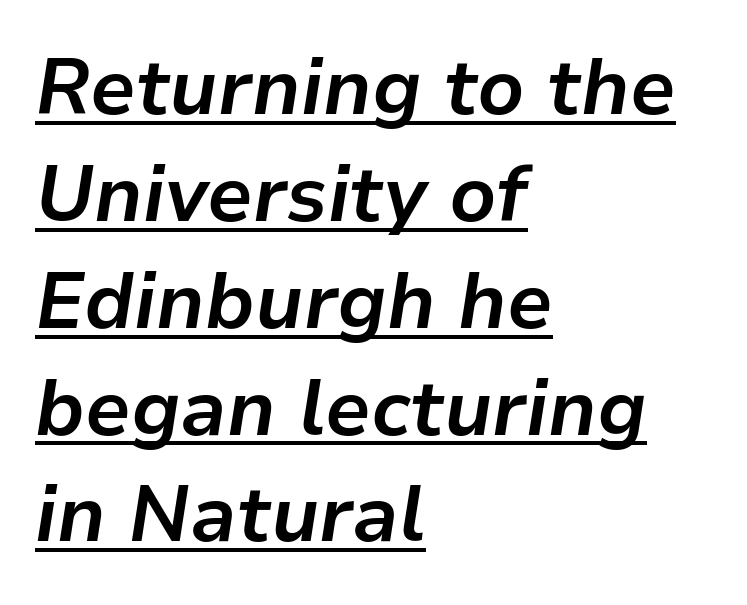
The image shows 78 px bold type, italic (leaning right); set left-aligned, normal line spacing (1.37x), normal letter spacing, underlined; low stroke contrast and a medium x-height.
